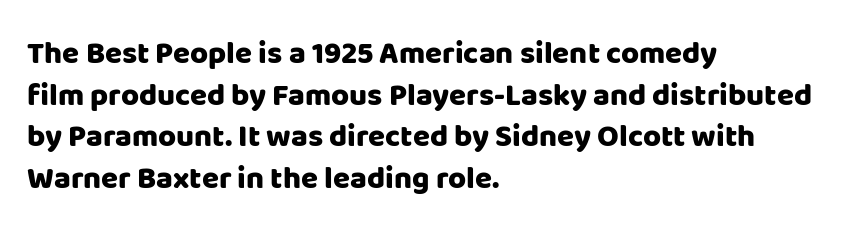
Students, observe: this is what conventionally led text looks like. Note the varied advance widths — an 'i' is clearly narrower than an 'm'. Plain, unruled lines of type. Font category for this specimen: sans-serif. Each glyph is drawn with heavy, bold strokes.
